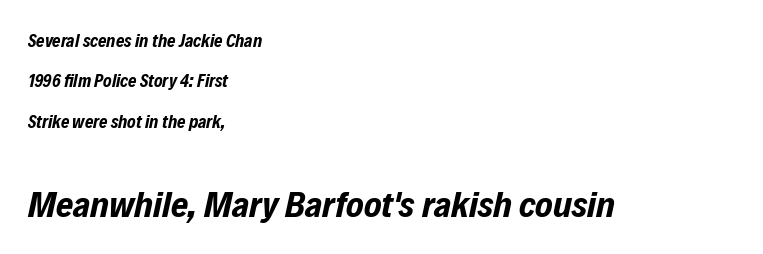
{"italic": "yes", "lean": "right", "slant_degrees": 12, "bold": "yes", "weight": "bold", "width": "condensed", "stroke_contrast": "low", "x_height": "medium", "monospaced": "no", "underline": "no", "align": "left", "line_spacing": "loose", "line_spacing_ratio": 2.25, "letter_spacing": "normal", "letter_spacing_em": 0.0, "larger_block": "second", "size_ratio": 2.06, "glyph_px": 37}
